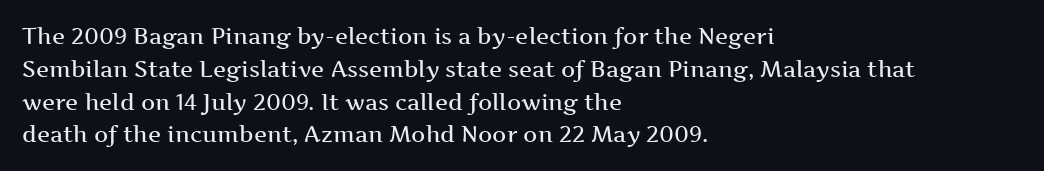
The image shows 22 px text type, upright; set left-aligned, normal line spacing (1.49x), normal letter spacing, not underlined.
